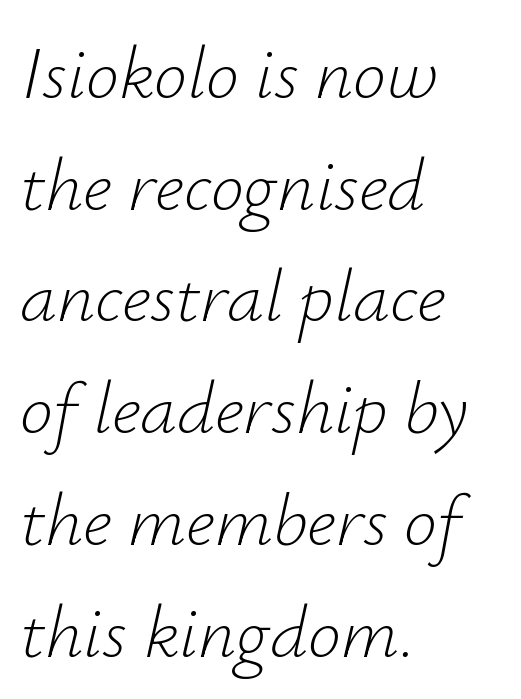
The image shows 74 px light type, italic (leaning right); set left-aligned, normal line spacing (1.51x), normal letter spacing, not underlined; low stroke contrast and a small x-height.
